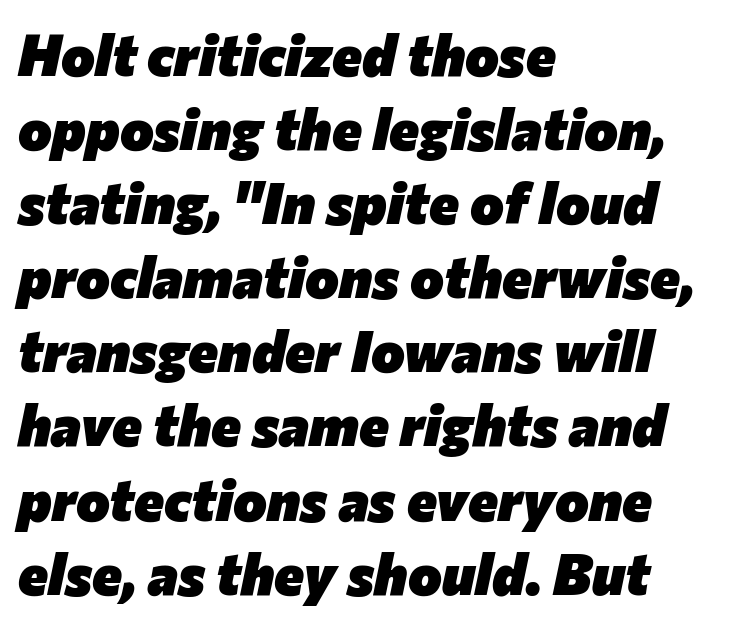
The image shows 57 px heavy type, italic (leaning right); set left-aligned, normal line spacing (1.3x), normal letter spacing, not underlined; low stroke contrast and a medium x-height.
